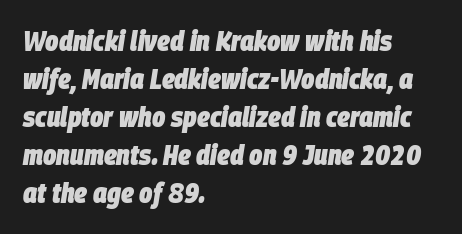
Q: Is the text bold? A: Yes.
Q: Is the text italic (slanted)? A: Yes, it leans right by about 9 degrees.
Q: Is the text underlined? A: No.
Q: How is the paragraph aligned? A: Left-aligned.
Q: Is the spacing between letters normal or unusually wide? A: Normal.
Q: Is the spacing between lines tight, normal or loose? A: Normal.
Q: Width (condensed, normal, or wide)? A: Condensed.
Q: Stroke contrast? A: Low.
Q: x-height? A: Large.
Q: Monospaced? A: No.
